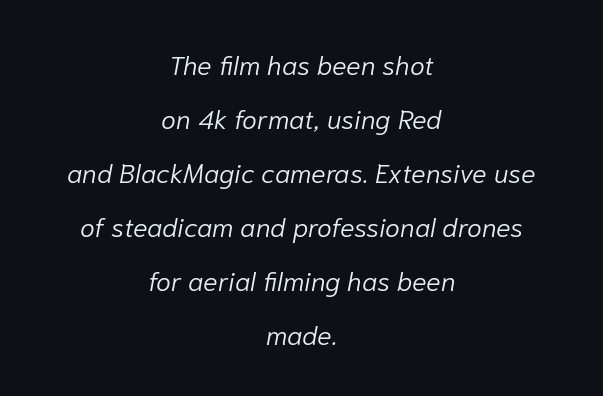
{"italic": "yes", "lean": "right", "slant_degrees": 10, "bold": "no", "underline": "no", "align": "center", "line_spacing": "loose", "line_spacing_ratio": 2.0, "letter_spacing": "normal", "letter_spacing_em": 0.0, "glyph_px": 27}
